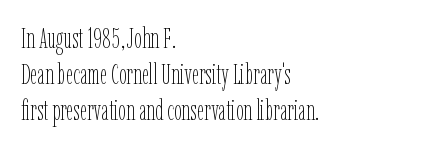
The image shows 28 px thin, condensed type, upright; set left-aligned, normal line spacing (1.29x), normal letter spacing, not underlined; low stroke contrast and a medium x-height.
